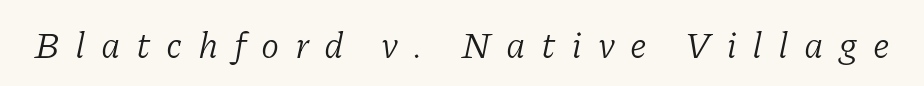
The image shows 37 px light serif type, italic (leaning right); set unusually wide letter spacing (+0.42 em), not underlined; low stroke contrast and a medium x-height.
